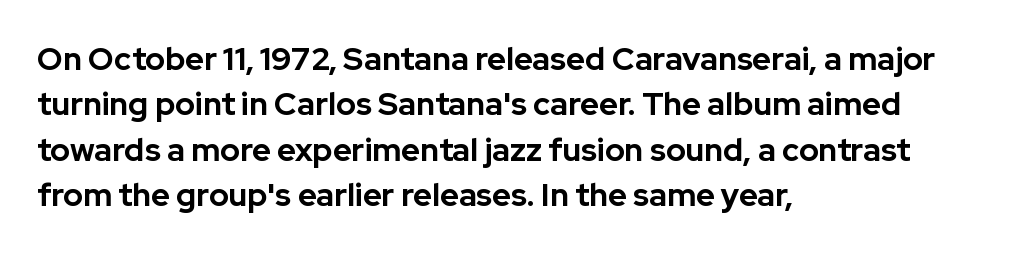
Q: Is the text bold? A: Yes.
Q: Is the text italic (slanted)? A: No, it is upright.
Q: Is the typeface a serif or a sans-serif typeface? A: Sans-serif.
Q: Is the text underlined? A: No.
Q: How is the paragraph aligned? A: Left-aligned.
Q: Is the spacing between letters normal or unusually wide? A: Normal.
Q: Is the spacing between lines tight, normal or loose? A: Normal.
Q: Width (condensed, normal, or wide)? A: Normal.
Q: Stroke contrast? A: Low.
Q: x-height? A: Medium.
Q: Monospaced? A: No.
